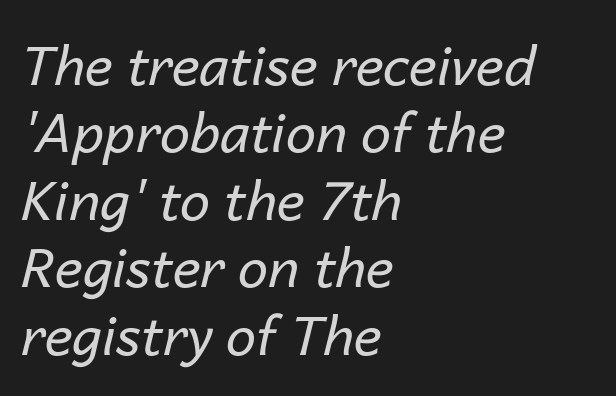
This rendering features lettering with no underline. The rendering uses natural spacing where letterforms have individual widths. This reads as an unemphasized weight, regular at the heaviest. The rendering anchors every line to the left-hand side.
